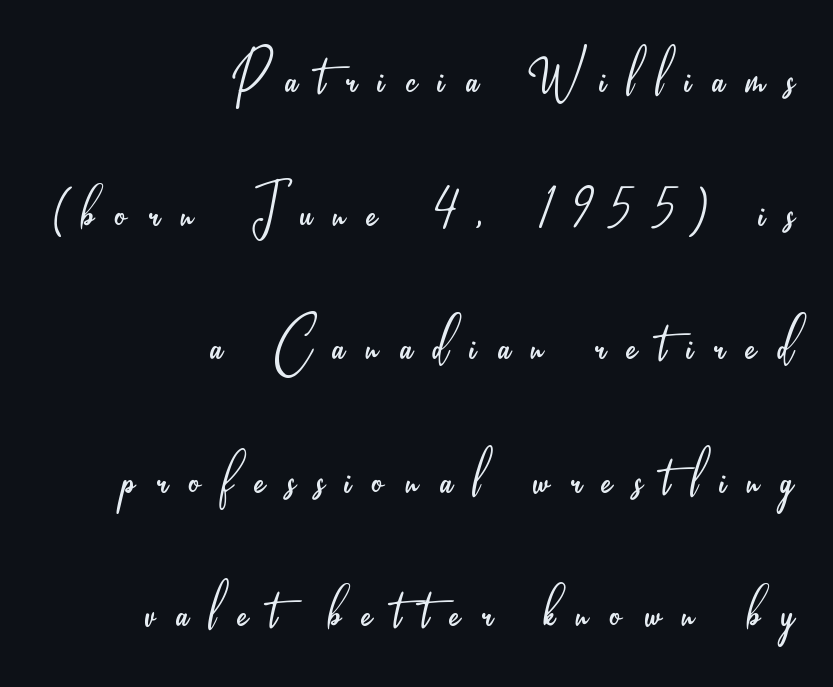
The image shows 73 px light, condensed sans-serif type; set right-aligned, line spacing 1.83x, unusually wide letter spacing (+0.29 em), not underlined; low stroke contrast and a small x-height.
